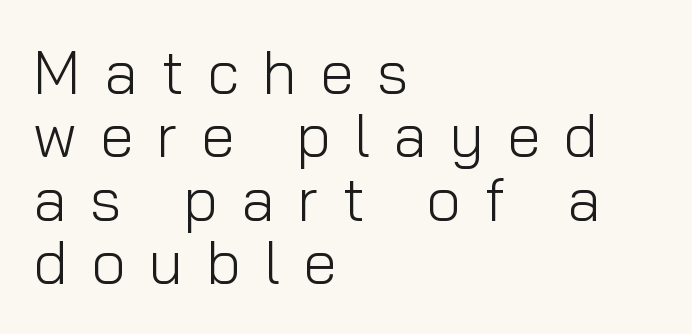
Q: Is the text bold? A: No.
Q: Is the text italic (slanted)? A: No, it is upright.
Q: Is the typeface a serif or a sans-serif typeface? A: Sans-serif.
Q: Is the text underlined? A: No.
Q: How is the paragraph aligned? A: Left-aligned.
Q: Is the spacing between letters normal or unusually wide? A: Unusually wide.
Q: Is the spacing between lines tight, normal or loose? A: Tight.
Q: Width (condensed, normal, or wide)? A: Normal.
Q: Stroke contrast? A: Low.
Q: x-height? A: Medium.
Q: Monospaced? A: No.
